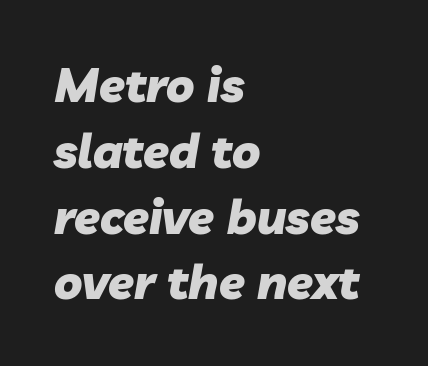
{"italic": "yes", "lean": "right", "slant_degrees": 10, "bold": "yes", "weight": "heavy", "width": "normal", "stroke_contrast": "low", "x_height": "medium", "monospaced": "no", "underline": "no", "align": "left", "line_spacing": "normal", "line_spacing_ratio": 1.4, "letter_spacing": "normal", "letter_spacing_em": 0.0, "glyph_px": 47}
